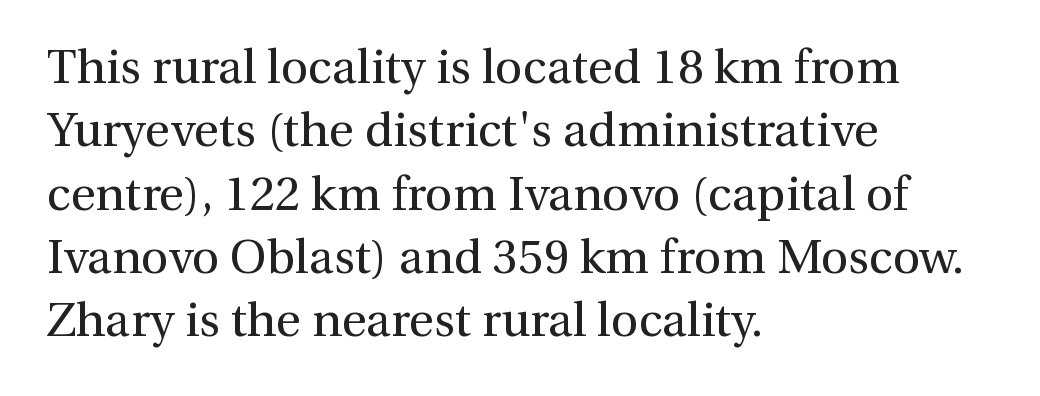
A roman cut, with each character standing at attention. No word sits above an underline. The rag falls on the right side of this text block. Nobody touched the tracking dial on this one.
